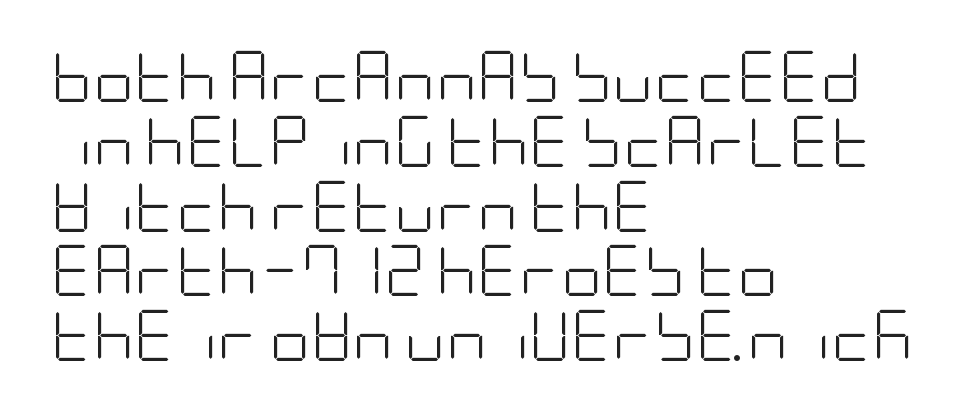
The image shows 51 px light, condensed sans-serif type, upright; set left-aligned, normal line spacing (1.27x), normal letter spacing, not underlined; low stroke contrast and a large x-height.
